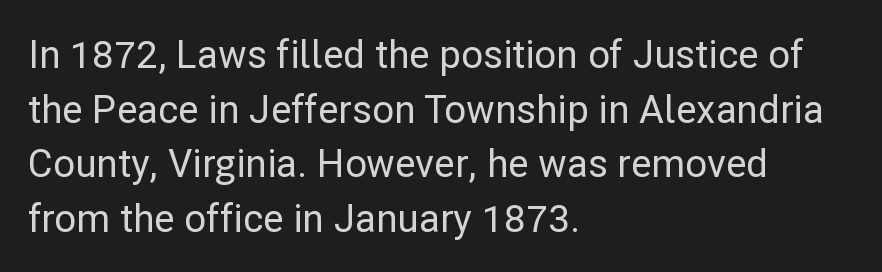
{"serif": "no", "italic": "no", "width": "normal", "stroke_contrast": "low", "x_height": "medium", "monospaced": "no", "underline": "no", "align": "left", "line_spacing": "normal", "line_spacing_ratio": 1.44, "letter_spacing": "normal", "letter_spacing_em": 0.0, "glyph_px": 38}
